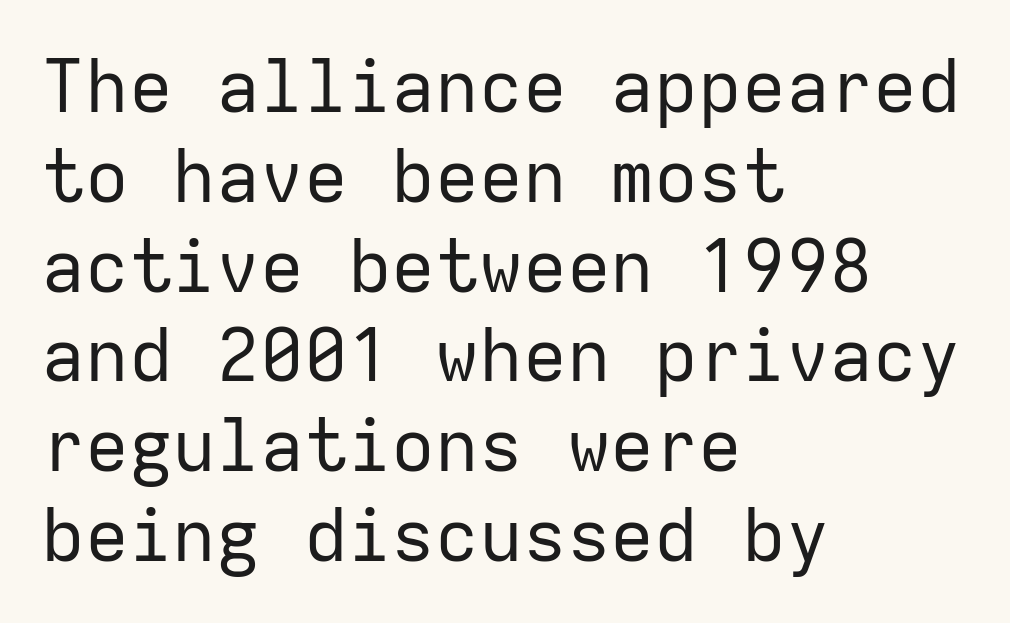
{"serif": "no", "italic": "no", "bold": "no", "weight": "regular", "width": "normal", "stroke_contrast": "low", "x_height": "medium", "monospaced": "yes", "underline": "no", "align": "left", "line_spacing_ratio": 1.23, "letter_spacing": "normal", "letter_spacing_em": 0.0, "glyph_px": 73}
